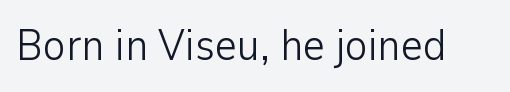
{"serif": "no", "italic": "no", "bold": "no", "weight": "light", "width": "normal", "stroke_contrast": "low", "x_height": "medium", "monospaced": "no", "underline": "no", "letter_spacing": "normal", "letter_spacing_em": 0.0, "glyph_px": 43}
